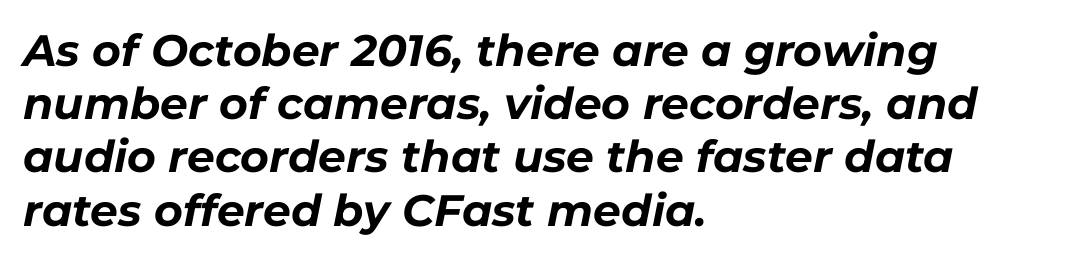
Q: Is the text bold? A: Yes.
Q: Is the text italic (slanted)? A: Yes, it leans right by about 11 degrees.
Q: Is the text underlined? A: No.
Q: How is the paragraph aligned? A: Left-aligned.
Q: Is the spacing between letters normal or unusually wide? A: Normal.
Q: Width (condensed, normal, or wide)? A: Normal.
Q: Stroke contrast? A: Low.
Q: x-height? A: Medium.
Q: Monospaced? A: No.
